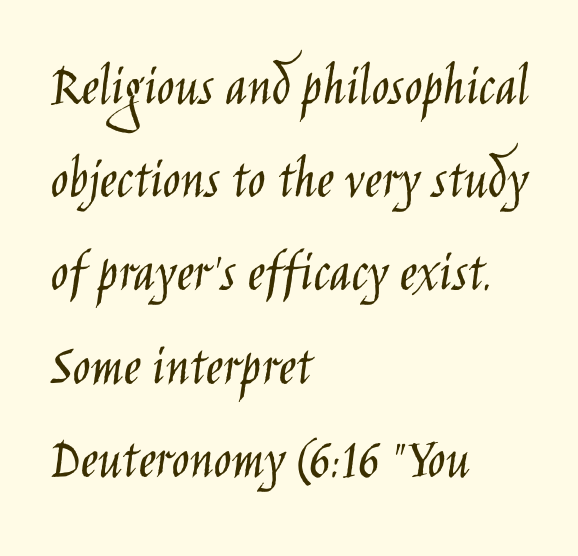
{"serif": "no", "bold": "no", "weight": "light", "width": "condensed", "stroke_contrast": "low", "x_height": "large", "monospaced": "no", "underline": "no", "align": "left", "line_spacing": "normal", "line_spacing_ratio": 1.58, "letter_spacing": "normal", "letter_spacing_em": 0.0, "glyph_px": 59}
